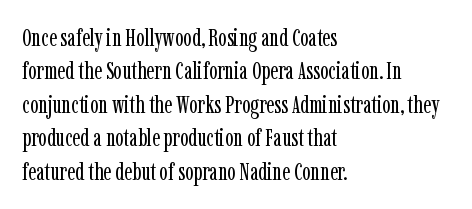
Notice how the stems are strictly vertical — no italics here. Clear beneath every line of the passage. Compared with typical paragraphs, the rows here are spaced about the same. The letters look calm and open, with moderate or lighter stems. Spacing between characters is what you'd get straight out of the box.
